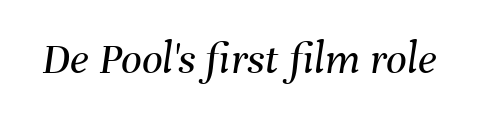
Looks like regular typesetting: each glyph gets only the width it needs. There's an unmistakable incline to the writing here. The space directly below the letters is spotless. Summary of weight: not heavy and not bold. Observe the ordinary spacing: letters are neighbours, not strangers.
